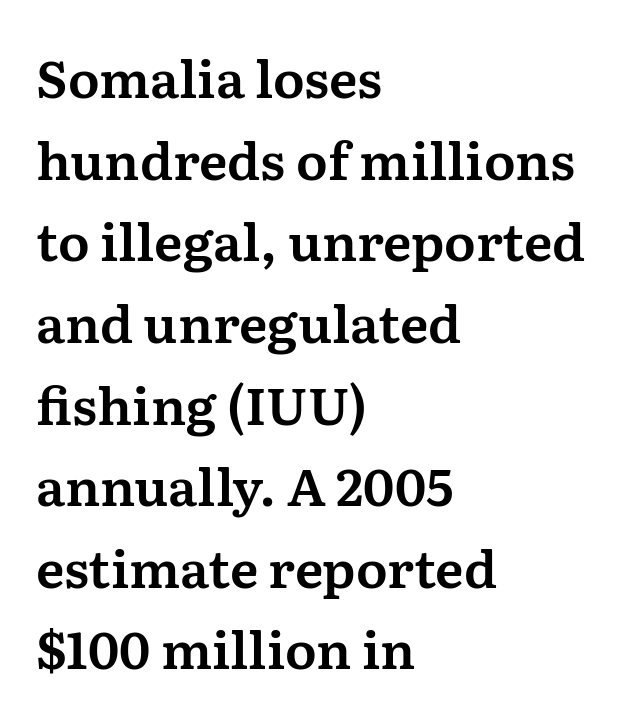
The image shows 52 px serif type, upright; set left-aligned, normal line spacing (1.57x), normal letter spacing, not underlined; medium stroke contrast and a medium x-height.
